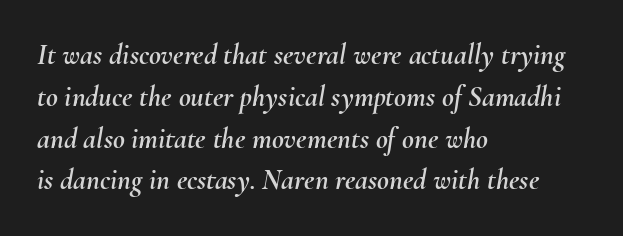
Q: Is the text italic (slanted)? A: Yes, it leans right by about 10 degrees.
Q: Is the text underlined? A: No.
Q: How is the paragraph aligned? A: Left-aligned.
Q: Is the spacing between letters normal or unusually wide? A: Normal.
Q: Is the spacing between lines tight, normal or loose? A: Normal.
Q: Width (condensed, normal, or wide)? A: Normal.
Q: Stroke contrast? A: Medium.
Q: x-height? A: Small.
Q: Monospaced? A: No.
